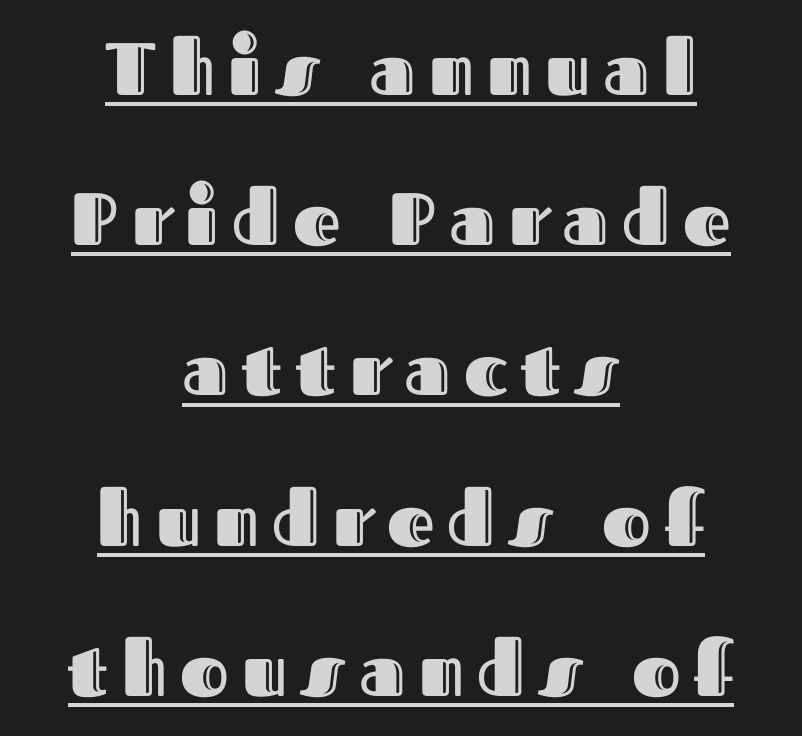
{"italic": "no", "width": "normal", "x_height": "medium", "monospaced": "no", "underline": "yes", "align": "center", "line_spacing": "loose", "line_spacing_ratio": 2.03, "glyph_px": 74}
